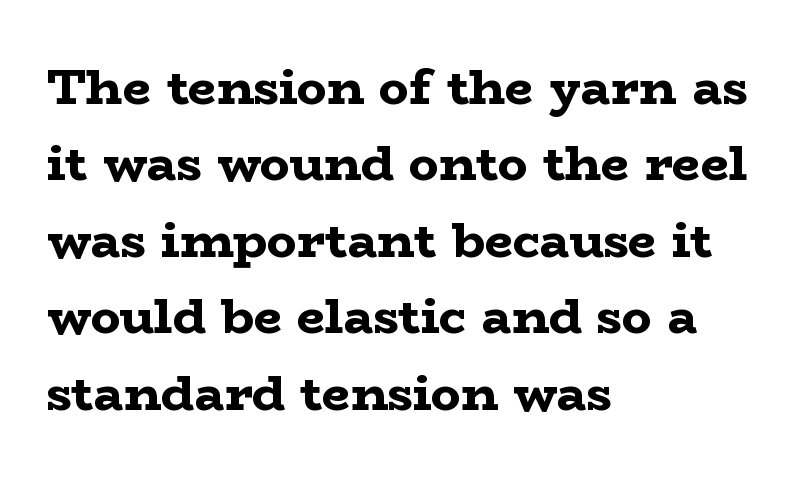
A typesetter would call this leading conventional body-copy spacing. The zone under the glyphs is completely vacant. Quick note: not italic, upright. This sample uses a serif face.
